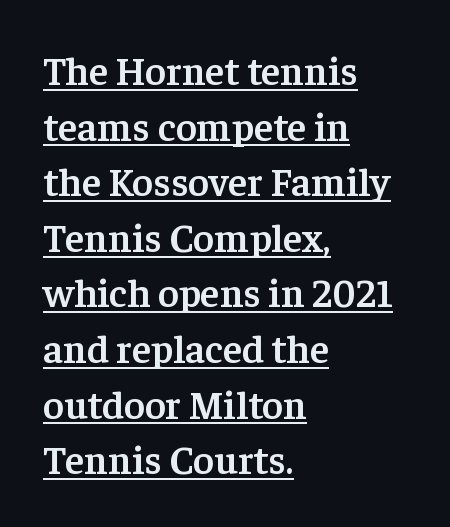
The image shows 40 px semibold serif type, upright; set left-aligned, normal line spacing (1.39x), normal letter spacing, underlined; low stroke contrast and a medium x-height.
